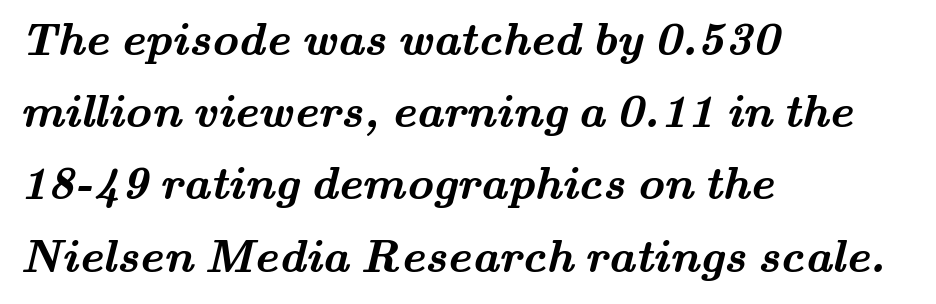
Q: Is the text bold? A: Yes.
Q: Is the typeface a serif or a sans-serif typeface? A: Serif.
Q: Is the text underlined? A: No.
Q: How is the paragraph aligned? A: Left-aligned.
Q: Is the spacing between letters normal or unusually wide? A: Normal.
Q: Is the spacing between lines tight, normal or loose? A: Normal.
Q: Width (condensed, normal, or wide)? A: Wide.
Q: Stroke contrast? A: Medium.
Q: x-height? A: Small.
Q: Monospaced? A: No.
